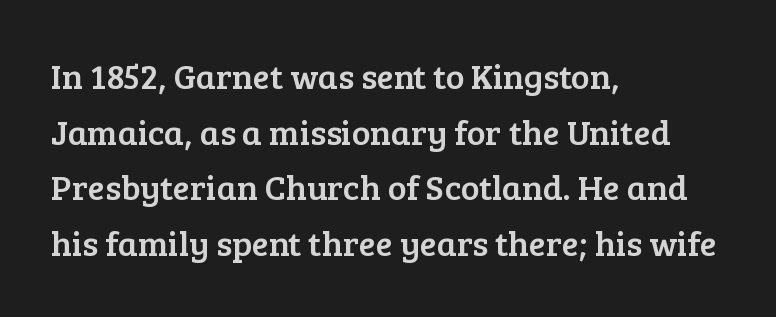
Leading: standard. The face used here is seriffed, in the tradition of book romans. Casual observation: everything's shoved over to the left. The letters stand straight up with perfectly vertical stems. The letters advance in unequal steps, a hallmark of proportional type. No word sits above an underline.
